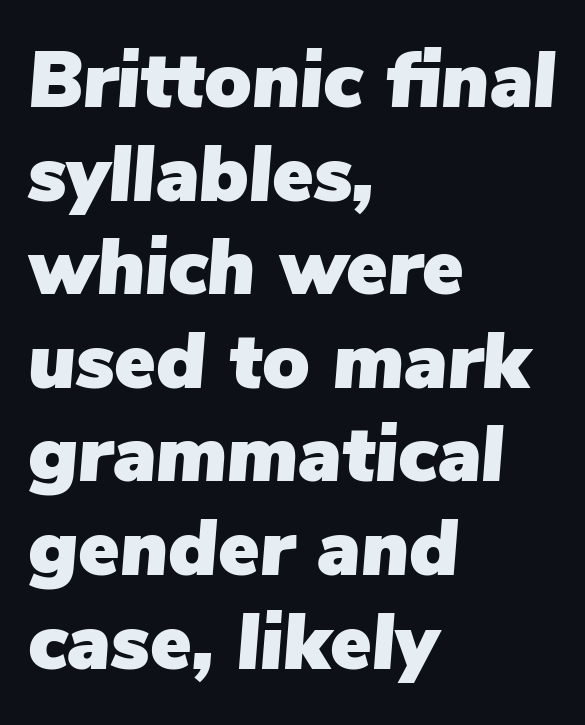
Q: Is the text italic (slanted)? A: Yes, it leans right by about 5 degrees.
Q: Is the text underlined? A: No.
Q: How is the paragraph aligned? A: Left-aligned.
Q: Is the spacing between letters normal or unusually wide? A: Normal.
Q: Width (condensed, normal, or wide)? A: Normal.
Q: Stroke contrast? A: Low.
Q: x-height? A: Medium.
Q: Monospaced? A: No.
